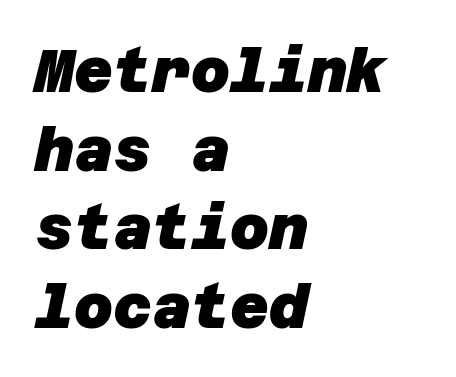
The image shows 60 px heavy sans-serif type; set left-aligned, normal line spacing (1.31x), normal letter spacing, not underlined; low stroke contrast and a large x-height.
